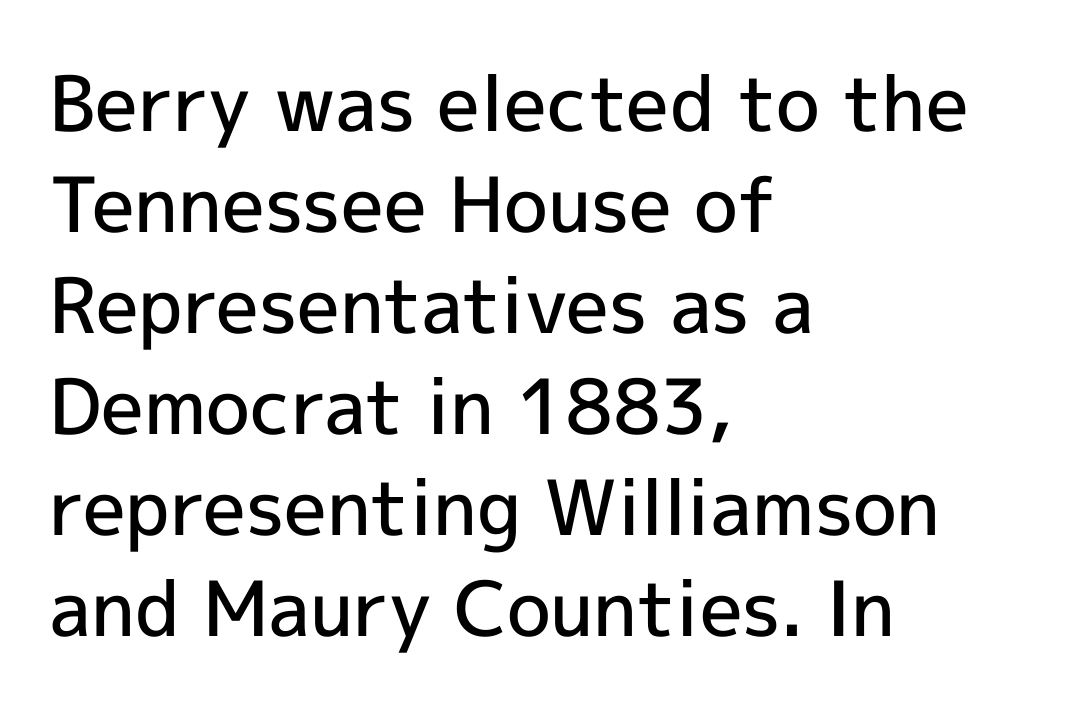
Q: Is the text bold? A: Semi-bold.
Q: Is the text italic (slanted)? A: No, it is upright.
Q: Is the typeface a serif or a sans-serif typeface? A: Sans-serif.
Q: Is the text underlined? A: No.
Q: How is the paragraph aligned? A: Left-aligned.
Q: Is the spacing between letters normal or unusually wide? A: Normal.
Q: Is the spacing between lines tight, normal or loose? A: Normal.
Q: Width (condensed, normal, or wide)? A: Normal.
Q: x-height? A: Medium.
Q: Monospaced? A: No.
